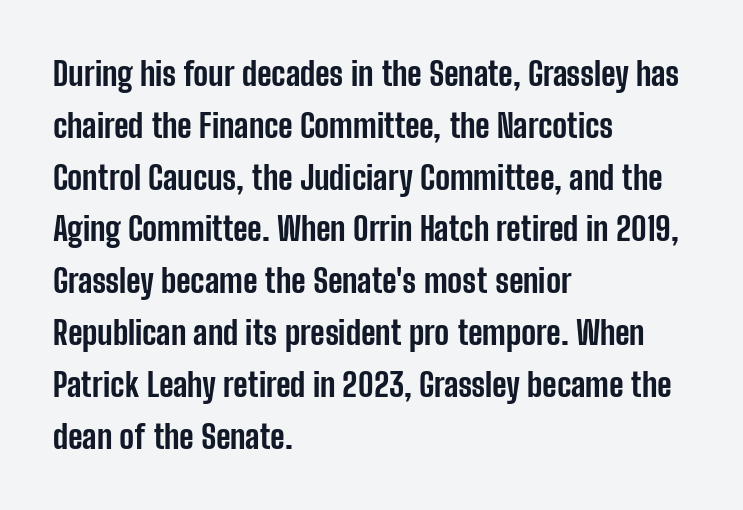
Q: Is the text bold? A: Yes.
Q: Is the text italic (slanted)? A: No, it is upright.
Q: Is the typeface a serif or a sans-serif typeface? A: Sans-serif.
Q: Is the text underlined? A: No.
Q: How is the paragraph aligned? A: Left-aligned.
Q: Is the spacing between letters normal or unusually wide? A: Normal.
Q: Is the spacing between lines tight, normal or loose? A: Normal.
Q: Width (condensed, normal, or wide)? A: Condensed.
Q: Stroke contrast? A: Low.
Q: x-height? A: Medium.
Q: Monospaced? A: No.
